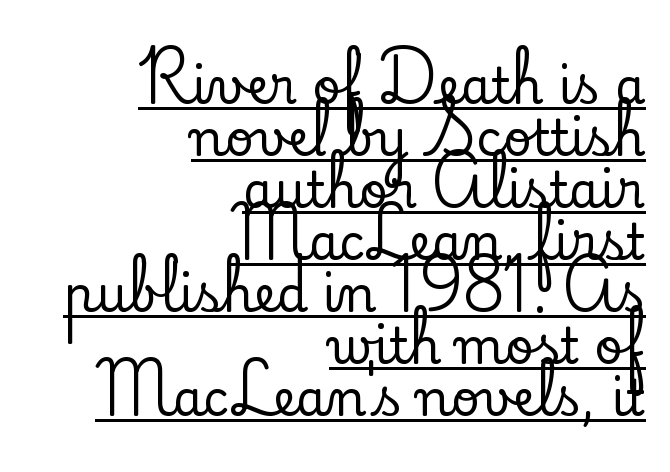
The passage shown is typed in a proportional face where columns would drift. A typesetter would call this zero additional tracking. Underlining? Definitely there. A typesetter would mark this as roman, not italic. The ragged edge is on the left, which tells us the setting is flush right.
